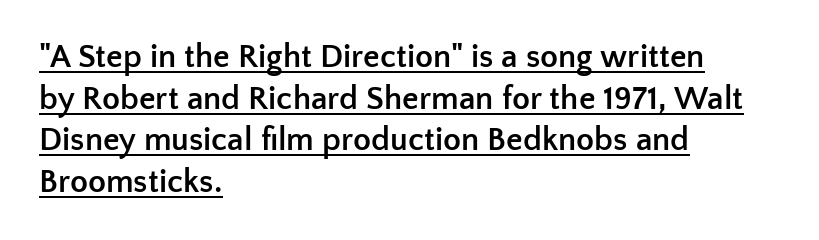
{"serif": "no", "italic": "no", "bold": "yes", "weight": "semibold", "width": "normal", "stroke_contrast": "low", "x_height": "medium", "monospaced": "no", "underline": "yes", "align": "left", "line_spacing": "normal", "line_spacing_ratio": 1.26, "letter_spacing": "normal", "letter_spacing_em": 0.0, "glyph_px": 33}
